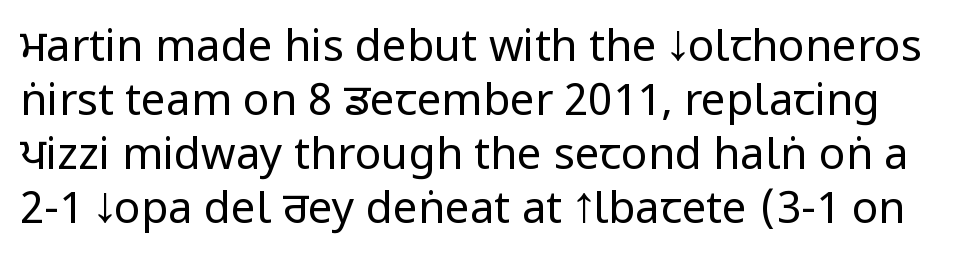
The image shows 44 px regular-weight, condensed sans-serif type, upright; set line spacing 1.23x, normal letter spacing, not underlined; low stroke contrast.
